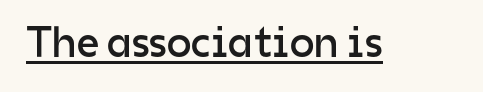
Q: Is the text bold? A: No.
Q: Is the text italic (slanted)? A: No, it is upright.
Q: Is the typeface a serif or a sans-serif typeface? A: Sans-serif.
Q: Is the text underlined? A: Yes.
Q: Is the spacing between letters normal or unusually wide? A: Normal.
Q: Width (condensed, normal, or wide)? A: Normal.
Q: Stroke contrast? A: Low.
Q: x-height? A: Medium.
Q: Monospaced? A: No.
